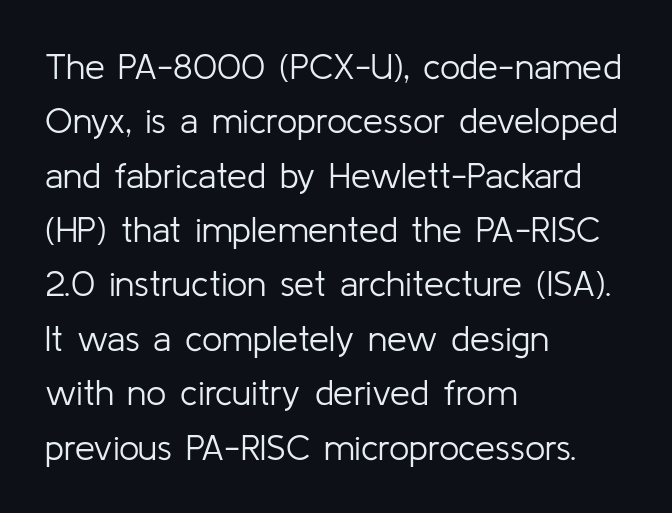
{"serif": "no", "italic": "no", "bold": "no", "weight": "light", "width": "normal", "stroke_contrast": "low", "x_height": "medium", "monospaced": "no", "underline": "no", "align": "left", "line_spacing": "normal", "line_spacing_ratio": 1.51, "letter_spacing": "normal", "letter_spacing_em": 0.0, "glyph_px": 36}
